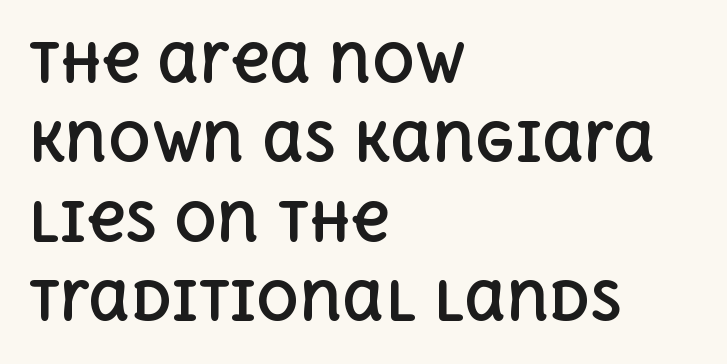
The image shows 53 px bold type, upright; set left-aligned, normal line spacing (1.5x), normal letter spacing, not underlined; a large x-height.
